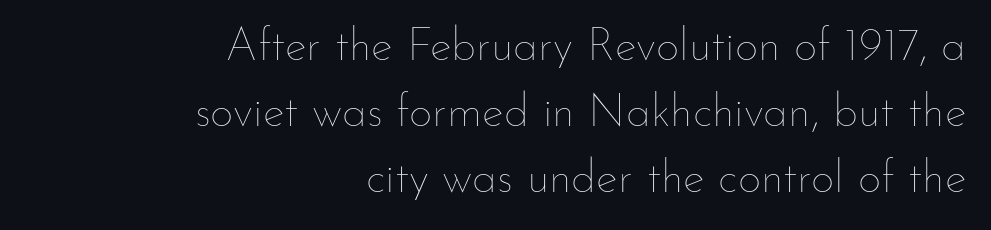
Do the characters align in a grid? No, the font is proportional. Tracking value appears to be zero — textbook default spacing. Posture: vertical. Rule under the text: the space is simply empty. The line-height multiplier appears to be the usual default. This sample is right-justified, so line beginnings fall wherever the words allow.
